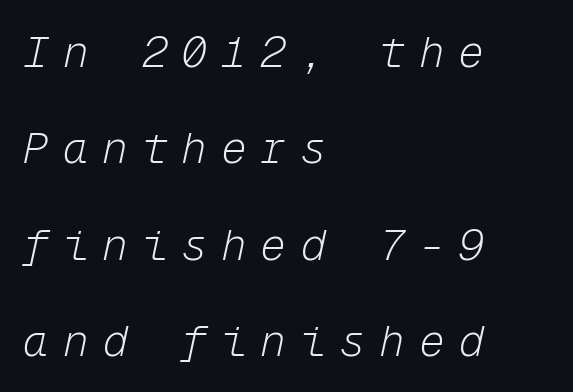
The image shows 43 px light type, italic (leaning right), monospaced; set left-aligned, loose line spacing (2.24x), unusually wide letter spacing (+0.32 em), not underlined; low stroke contrast and a medium x-height.
